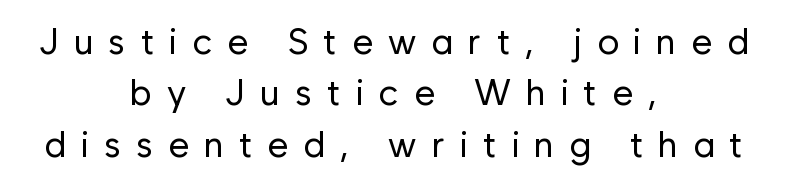
The image shows 36 px regular-weight sans-serif type, upright; set centered, normal line spacing (1.43x), unusually wide letter spacing (+0.42 em), not underlined; low stroke contrast and a medium x-height.
